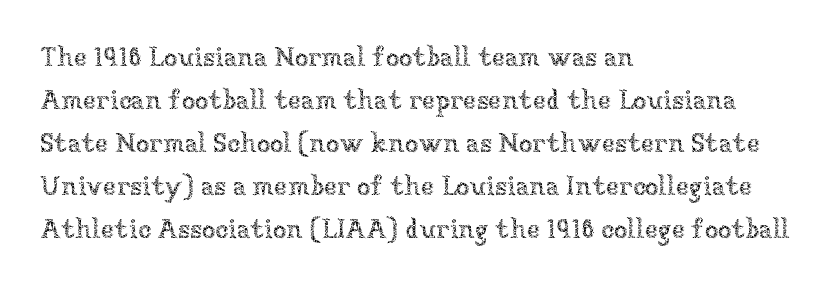
The image shows 27 px text type, upright; set left-aligned, normal line spacing (1.59x), normal letter spacing, not underlined.
